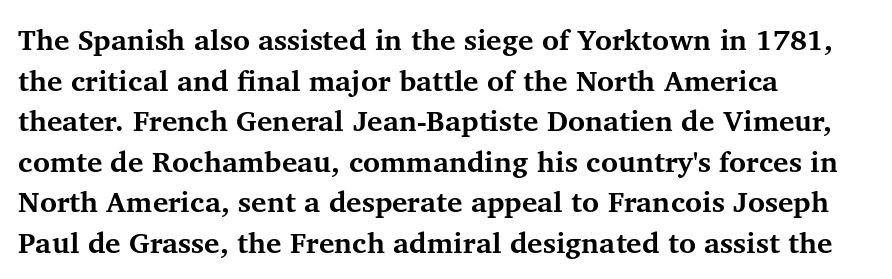
{"serif": "yes", "italic": "no", "bold": "yes", "weight": "bold", "width": "normal", "stroke_contrast": "medium", "x_height": "medium", "monospaced": "no", "underline": "no", "align": "left", "line_spacing": "normal", "line_spacing_ratio": 1.4, "letter_spacing": "normal", "letter_spacing_em": 0.0, "glyph_px": 29}
